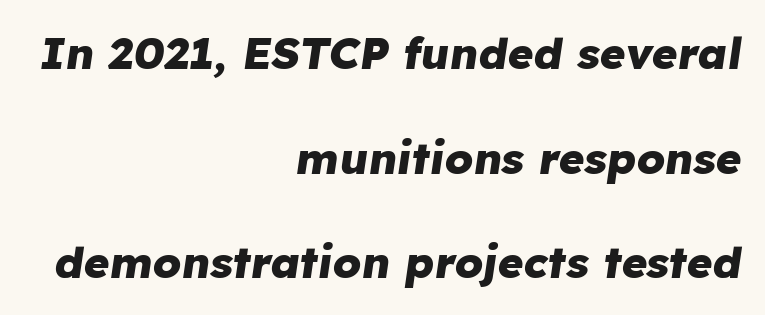
The image shows 44 px heavy type, italic (leaning right); set right-aligned, loose line spacing (2.38x), normal letter spacing, not underlined; low stroke contrast and a medium x-height.
